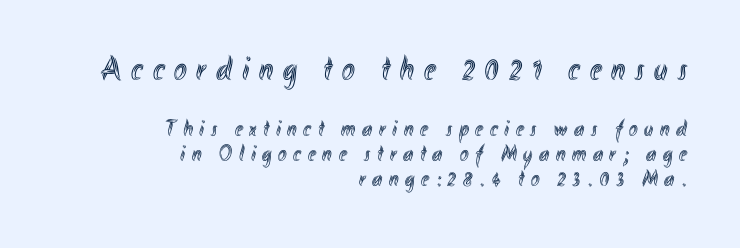
The image shows 34 px condensed type; set right-aligned, tight line spacing (1.09x), unusually wide letter spacing (+0.29 em), not underlined; the first (top) block is 1.48x larger; a small x-height.
